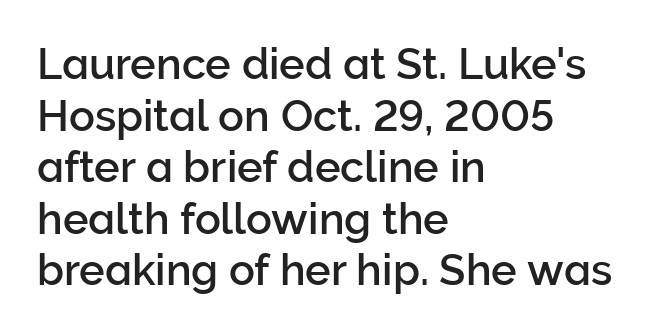
{"serif": "no", "italic": "no", "width": "normal", "stroke_contrast": "low", "x_height": "medium", "monospaced": "no", "underline": "no", "align": "left", "line_spacing_ratio": 1.2, "letter_spacing": "normal", "letter_spacing_em": 0.0, "glyph_px": 43}
